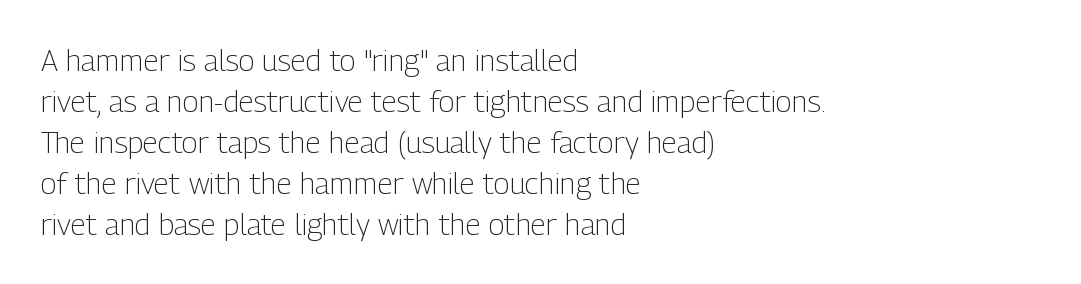
Q: Is the text bold? A: No.
Q: Is the text italic (slanted)? A: No, it is upright.
Q: Is the typeface a serif or a sans-serif typeface? A: Sans-serif.
Q: Is the text underlined? A: No.
Q: How is the paragraph aligned? A: Left-aligned.
Q: Is the spacing between letters normal or unusually wide? A: Normal.
Q: Is the spacing between lines tight, normal or loose? A: Normal.
Q: Width (condensed, normal, or wide)? A: Condensed.
Q: Stroke contrast? A: Low.
Q: x-height? A: Medium.
Q: Monospaced? A: No.
